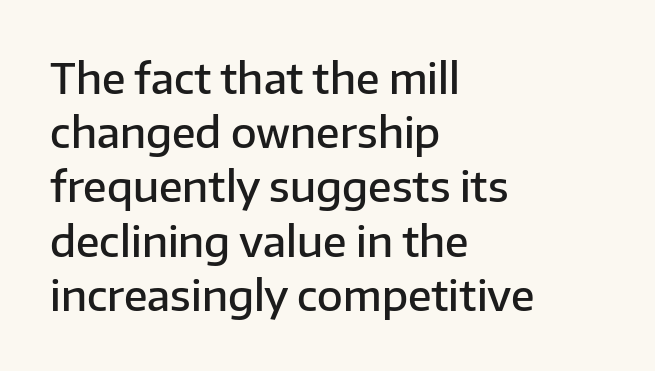
{"serif": "no", "italic": "no", "bold": "semi", "weight": "semibold", "width": "normal", "stroke_contrast": "low", "x_height": "medium", "monospaced": "no", "underline": "no", "align": "left", "line_spacing": "normal", "line_spacing_ratio": 1.29, "letter_spacing": "normal", "letter_spacing_em": 0.0, "glyph_px": 42}
